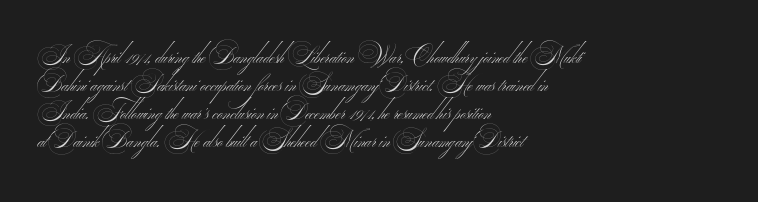
Standard letterfit; no display-style spreading of the glyphs. The leading is moderate, giving the passage an even texture. Rule under the text: the space is simply empty. Alignment: flush left. Weight class: somewhere from thin through regular.
